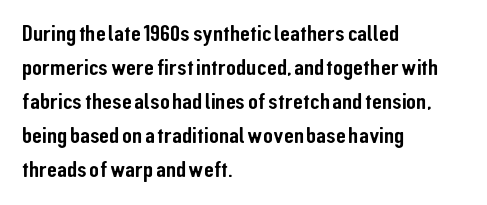
Q: Is the text italic (slanted)? A: No, it is upright.
Q: Is the text underlined? A: No.
Q: How is the paragraph aligned? A: Left-aligned.
Q: Is the spacing between letters normal or unusually wide? A: Normal.
Q: Is the spacing between lines tight, normal or loose? A: Normal.
